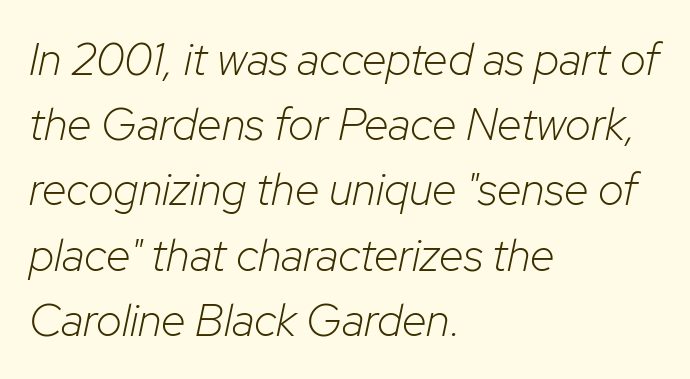
{"italic": "yes", "lean": "right", "slant_degrees": 12, "bold": "no", "weight": "light", "width": "normal", "stroke_contrast": "low", "x_height": "medium", "monospaced": "no", "underline": "no", "align": "left", "line_spacing": "normal", "line_spacing_ratio": 1.45, "letter_spacing": "normal", "letter_spacing_em": 0.0, "glyph_px": 45}
